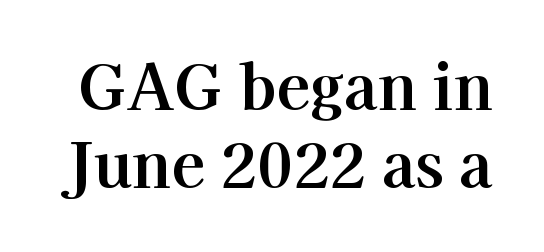
{"serif": "yes", "italic": "no", "width": "normal", "stroke_contrast": "high", "x_height": "medium", "monospaced": "no", "underline": "no", "line_spacing": "normal", "line_spacing_ratio": 1.26, "letter_spacing": "normal", "letter_spacing_em": 0.0, "glyph_px": 62}
